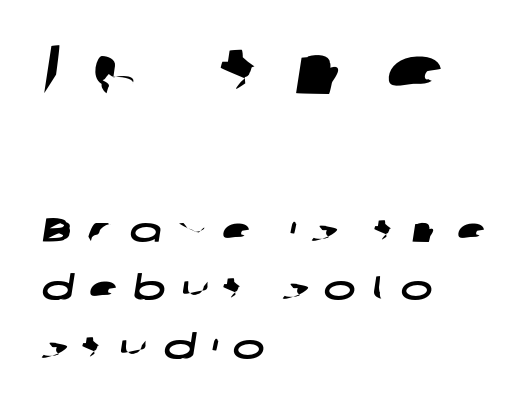
{"serif": "no", "width": "wide", "stroke_contrast": "low", "x_height": "medium", "monospaced": "no", "underline": "no", "align": "left", "line_spacing_ratio": 1.73, "letter_spacing": "wide", "letter_spacing_em": 0.45, "larger_block": "first", "size_ratio": 2.03, "glyph_px": 69}
